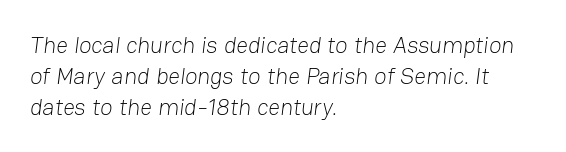
Q: Is the text bold? A: No.
Q: Is the text underlined? A: No.
Q: How is the paragraph aligned? A: Left-aligned.
Q: Is the spacing between letters normal or unusually wide? A: Normal.
Q: Is the spacing between lines tight, normal or loose? A: Normal.
